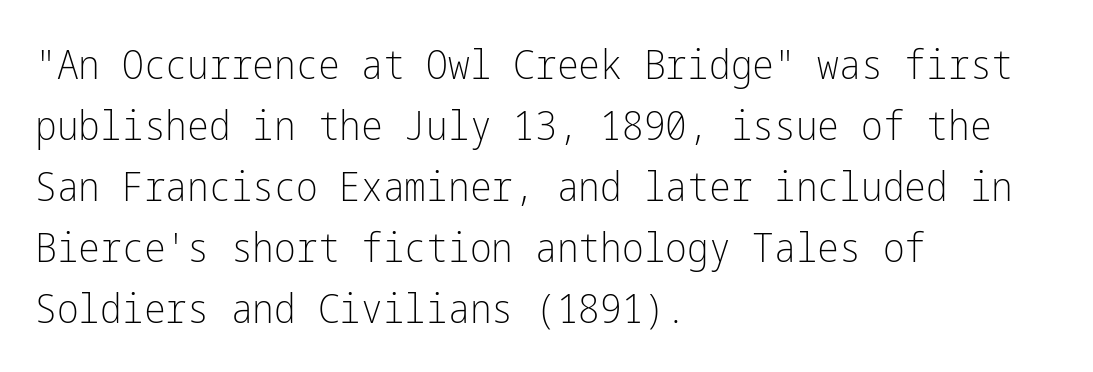
Weight class: somewhere from thin through regular. Any mark beneath the type? The region is blank. Observe the ordinary spacing: letters are neighbours, not strangers. The type sits square on the baseline with zero lean. This block has exactly the height ordinary leading produces.
